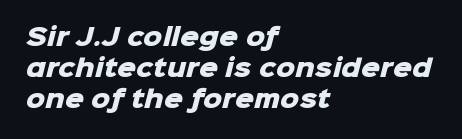
{"bold": "yes", "underline": "no", "align": "left", "line_spacing": "normal", "line_spacing_ratio": 1.29, "letter_spacing": "normal", "letter_spacing_em": 0.0, "glyph_px": 24}
